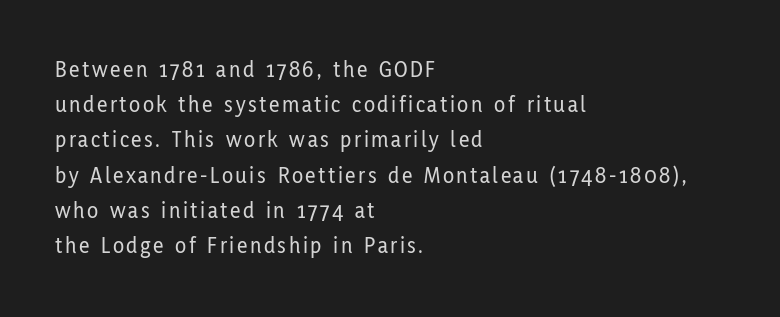
Q: Is the text italic (slanted)? A: No, it is upright.
Q: Is the text underlined? A: No.
Q: How is the paragraph aligned? A: Left-aligned.
Q: Is the spacing between lines tight, normal or loose? A: Normal.
